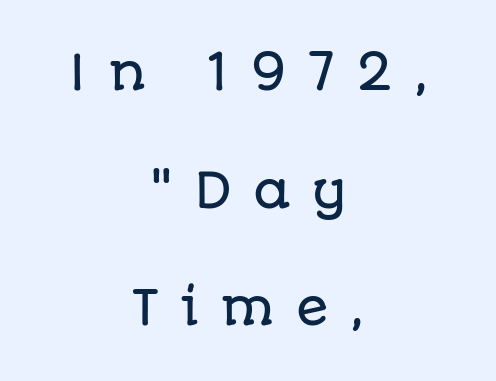
{"serif": "no", "italic": "no", "width": "normal", "stroke_contrast": "low", "x_height": "large", "monospaced": "no", "underline": "no", "align": "center", "line_spacing": "loose", "line_spacing_ratio": 2.45, "letter_spacing": "wide", "letter_spacing_em": 0.44, "glyph_px": 48}
